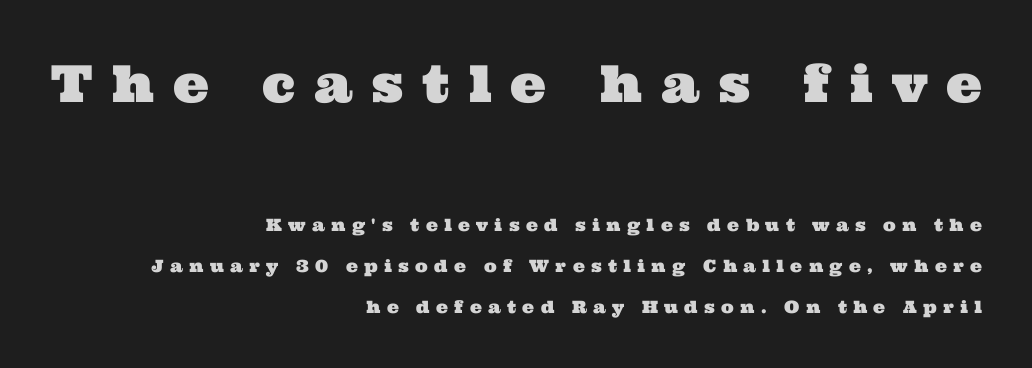
Q: Is the typeface a serif or a sans-serif typeface? A: Serif.
Q: Is the text underlined? A: No.
Q: How is the paragraph aligned? A: Right-aligned.
Q: Is the spacing between letters normal or unusually wide? A: Unusually wide.
Q: Is the spacing between lines tight, normal or loose? A: Loose.
Q: Which block of text is set in a larger size, the first (top) or the second (bottom)? A: The first (top) one.
Q: Width (condensed, normal, or wide)? A: Wide.
Q: Stroke contrast? A: Medium.
Q: x-height? A: Medium.
Q: Monospaced? A: No.
